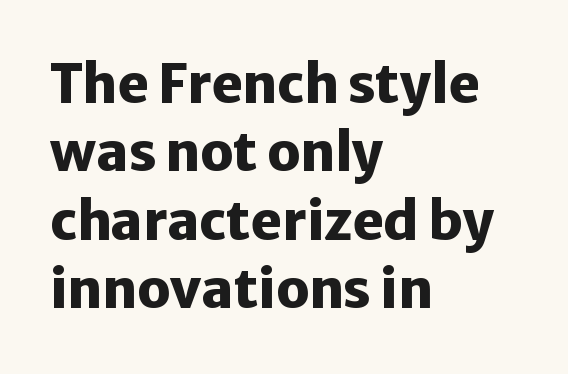
Q: Is the text bold? A: Yes.
Q: Is the text italic (slanted)? A: No, it is upright.
Q: Is the typeface a serif or a sans-serif typeface? A: Sans-serif.
Q: Is the text underlined? A: No.
Q: How is the paragraph aligned? A: Left-aligned.
Q: Is the spacing between letters normal or unusually wide? A: Normal.
Q: Is the spacing between lines tight, normal or loose? A: Normal.
Q: Width (condensed, normal, or wide)? A: Normal.
Q: Stroke contrast? A: Low.
Q: x-height? A: Medium.
Q: Monospaced? A: No.
